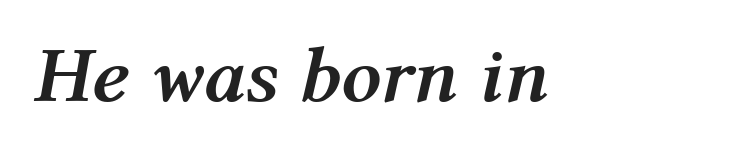
{"italic": "yes", "lean": "right", "slant_degrees": 12, "bold": "yes", "weight": "semibold", "width": "normal", "stroke_contrast": "medium", "x_height": "medium", "monospaced": "no", "underline": "no", "letter_spacing": "normal", "letter_spacing_em": 0.0, "glyph_px": 79}
